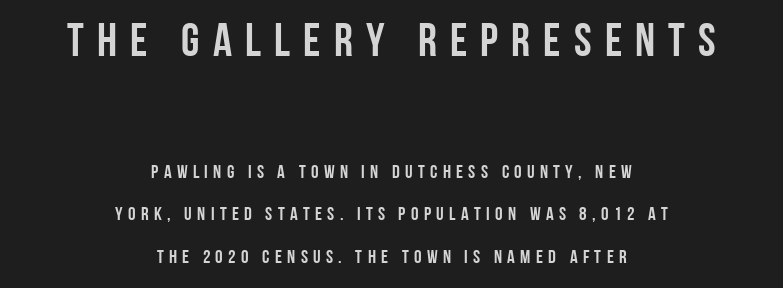
The image shows 47 px condensed sans-serif type, upright; set centered, loose line spacing (2.24x), unusually wide letter spacing (+0.28 em), not underlined; the first (top) block is 2.47x larger; low stroke contrast and a large x-height.
